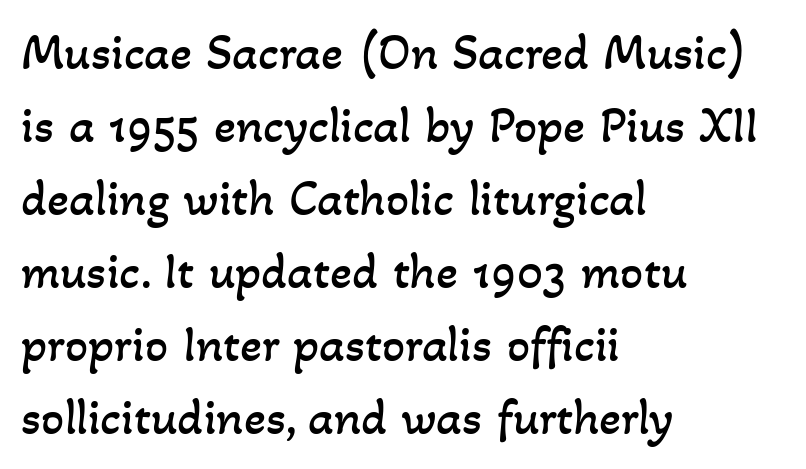
The gaps between neighbouring characters are ordinary and unremarkable. The passage shown is typed in a proportional face where columns would drift. The characters are drawn with everyday or finer stroke widths. Only glyphs here, with clear space below each row. This sample keeps an unexceptional amount of space between lines.
